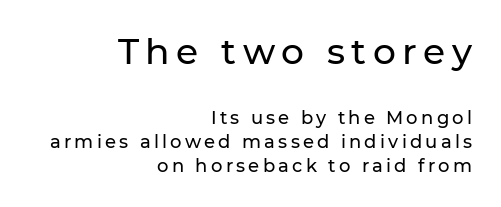
The glyphs in this specimen are sans serif. How would I describe the line gaps? Plain and ordinary. The foot of each line stays bare and open. Character size in the leading block exceeds that of the trailing block.
